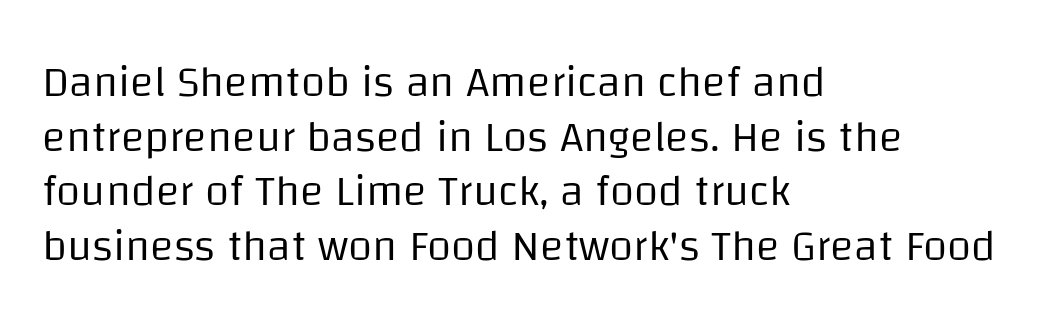
{"serif": "no", "italic": "no", "bold": "no", "weight": "regular", "width": "normal", "stroke_contrast": "low", "x_height": "large", "monospaced": "no", "underline": "no", "align": "left", "line_spacing_ratio": 1.24, "letter_spacing": "normal", "letter_spacing_em": 0.0, "glyph_px": 44}
